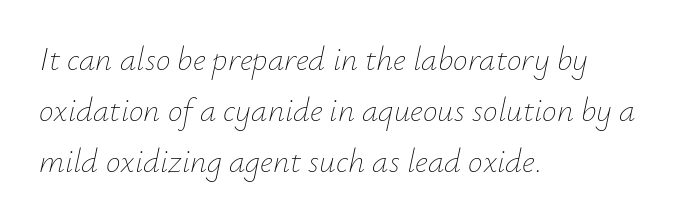
The type is set solid horizontally, with unmodified tracking. Slanted lettering throughout. This sample is left-justified, so line endings fall wherever the words run out. Character widths vary here, with narrow letters taking less room than wide ones. Quick note: interline space is typical.
